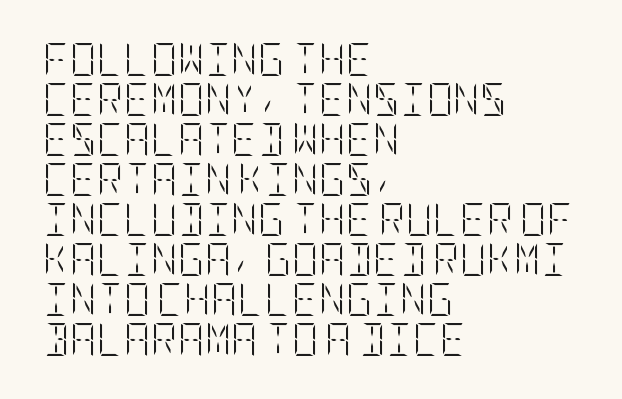
Q: Is the text bold? A: No.
Q: Is the text italic (slanted)? A: No, it is upright.
Q: Is the text underlined? A: No.
Q: How is the paragraph aligned? A: Left-aligned.
Q: Is the spacing between letters normal or unusually wide? A: Normal.
Q: Width (condensed, normal, or wide)? A: Condensed.
Q: Stroke contrast? A: Low.
Q: x-height? A: Large.
